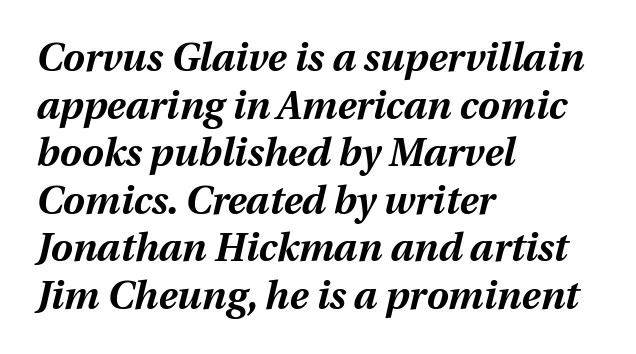
Q: Is the text bold? A: Yes.
Q: Is the text italic (slanted)? A: Yes, it leans right by about 12 degrees.
Q: Is the text underlined? A: No.
Q: How is the paragraph aligned? A: Left-aligned.
Q: Is the spacing between letters normal or unusually wide? A: Normal.
Q: Width (condensed, normal, or wide)? A: Normal.
Q: Stroke contrast? A: Medium.
Q: x-height? A: Medium.
Q: Monospaced? A: No.
